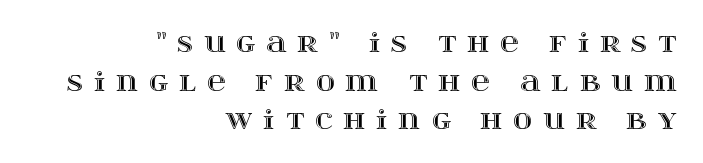
Q: Is the text italic (slanted)? A: No, it is upright.
Q: Is the text underlined? A: No.
Q: How is the paragraph aligned? A: Right-aligned.
Q: Is the spacing between letters normal or unusually wide? A: Unusually wide.
Q: Is the spacing between lines tight, normal or loose? A: Normal.
